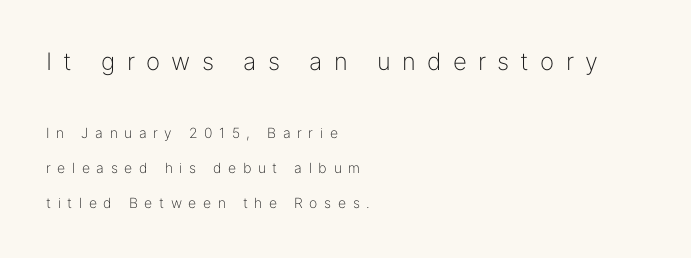
Q: Is the text bold? A: No.
Q: Is the text italic (slanted)? A: No, it is upright.
Q: Is the text underlined? A: No.
Q: How is the paragraph aligned? A: Left-aligned.
Q: Is the spacing between letters normal or unusually wide? A: Unusually wide.
Q: Is the spacing between lines tight, normal or loose? A: Loose.
Q: Which block of text is set in a larger size, the first (top) or the second (bottom)? A: The first (top) one.
